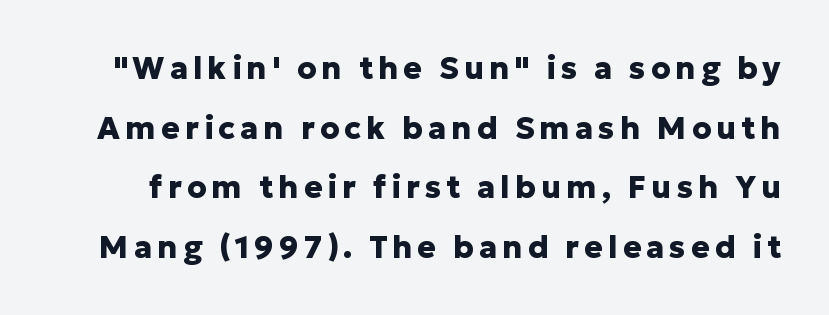
The specimen omits any rule beneath the text block's lines. In terms of leading, this rendering errs on the spacious side. In terms of letterform style, serifs are entirely absent. A roman cut, with each character standing at attention. The rendering uses natural spacing where letterforms have individual widths.
